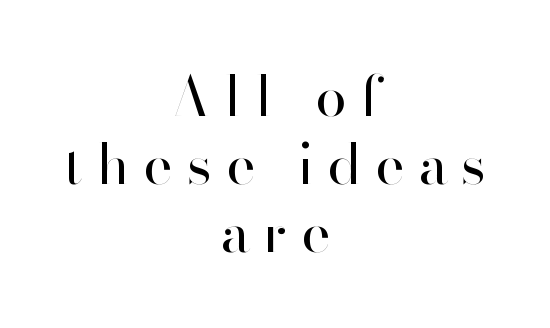
The image shows 56 px regular-weight sans-serif type, upright; set centered, line spacing 1.21x, unusually wide letter spacing (+0.25 em), not underlined; high stroke contrast and a small x-height.
